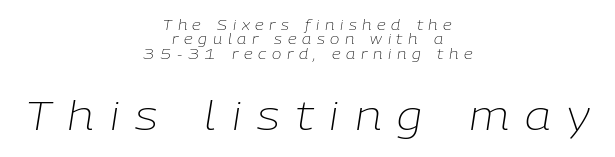
Q: Is the text bold? A: No.
Q: Is the text italic (slanted)? A: Yes, it leans right by about 9 degrees.
Q: Is the text underlined? A: No.
Q: How is the paragraph aligned? A: Centered.
Q: Is the spacing between letters normal or unusually wide? A: Unusually wide.
Q: Is the spacing between lines tight, normal or loose? A: Tight.
Q: Which block of text is set in a larger size, the first (top) or the second (bottom)? A: The second (bottom) one.
Q: Width (condensed, normal, or wide)? A: Normal.
Q: Stroke contrast? A: Low.
Q: x-height? A: Medium.
Q: Monospaced? A: No.
